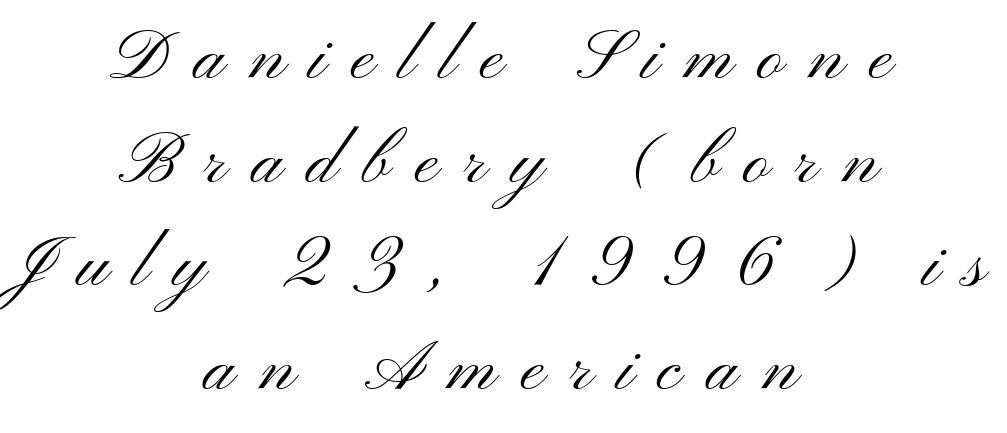
Q: Is the text bold? A: No.
Q: Is the text italic (slanted)? A: Yes.
Q: Is the typeface a serif or a sans-serif typeface? A: Sans-serif.
Q: Is the text underlined? A: No.
Q: How is the paragraph aligned? A: Centered.
Q: Is the spacing between letters normal or unusually wide? A: Unusually wide.
Q: Is the spacing between lines tight, normal or loose? A: Normal.
Q: Width (condensed, normal, or wide)? A: Wide.
Q: Stroke contrast? A: Medium.
Q: x-height? A: Small.
Q: Monospaced? A: No.
